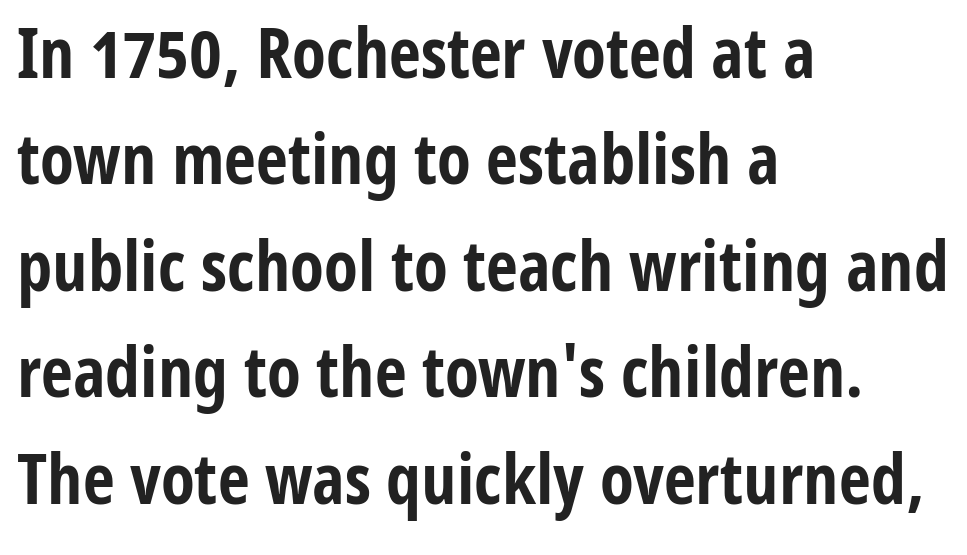
{"serif": "no", "italic": "no", "bold": "yes", "weight": "bold", "width": "condensed", "stroke_contrast": "low", "x_height": "medium", "monospaced": "no", "underline": "no", "align": "left", "line_spacing": "normal", "line_spacing_ratio": 1.52, "letter_spacing": "normal", "letter_spacing_em": 0.0, "glyph_px": 70}
